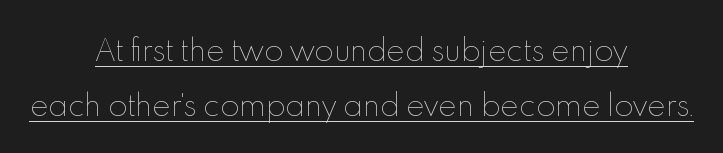
The image shows 28 px thin type, upright; set centered, loose line spacing (1.96x), normal letter spacing, underlined; a small x-height.
